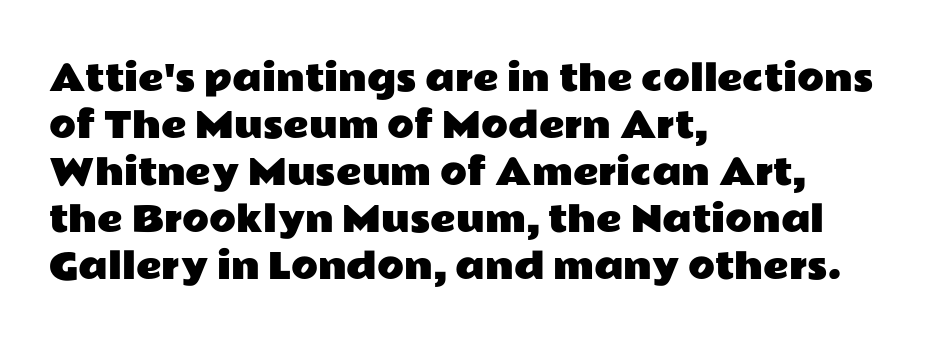
Q: Is the text italic (slanted)? A: No, it is upright.
Q: Is the typeface a serif or a sans-serif typeface? A: Sans-serif.
Q: Is the text underlined? A: No.
Q: How is the paragraph aligned? A: Left-aligned.
Q: Is the spacing between letters normal or unusually wide? A: Normal.
Q: Is the spacing between lines tight, normal or loose? A: Normal.
Q: Width (condensed, normal, or wide)? A: Wide.
Q: Stroke contrast? A: Low.
Q: x-height? A: Medium.
Q: Monospaced? A: No.
